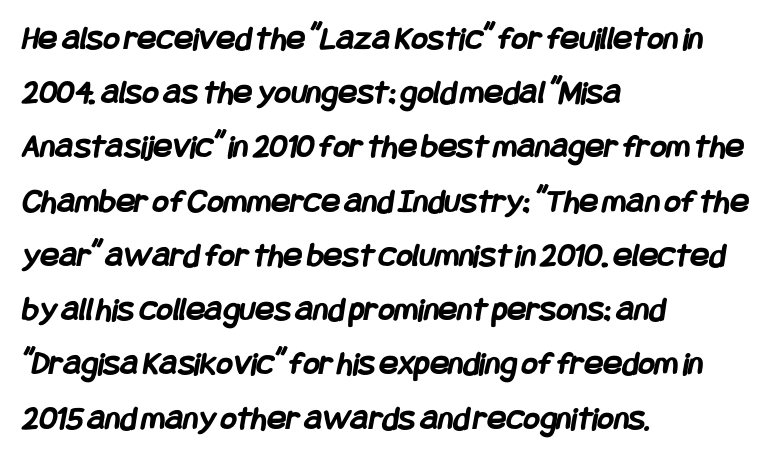
Q: Is the text bold? A: Yes.
Q: Is the typeface a serif or a sans-serif typeface? A: Sans-serif.
Q: Is the text underlined? A: No.
Q: How is the paragraph aligned? A: Left-aligned.
Q: Is the spacing between letters normal or unusually wide? A: Normal.
Q: Is the spacing between lines tight, normal or loose? A: Normal.
Q: Width (condensed, normal, or wide)? A: Condensed.
Q: Stroke contrast? A: Low.
Q: x-height? A: Large.
